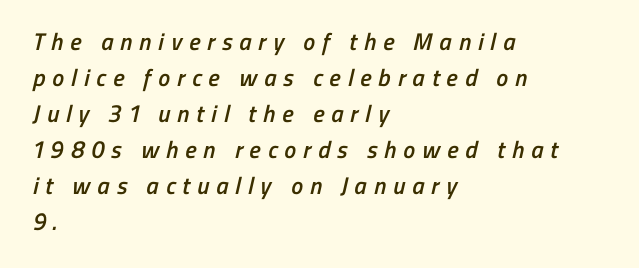
{"bold": "semi", "underline": "no", "align": "left", "line_spacing": "normal", "line_spacing_ratio": 1.5, "letter_spacing": "wide", "letter_spacing_em": 0.29, "glyph_px": 24}
